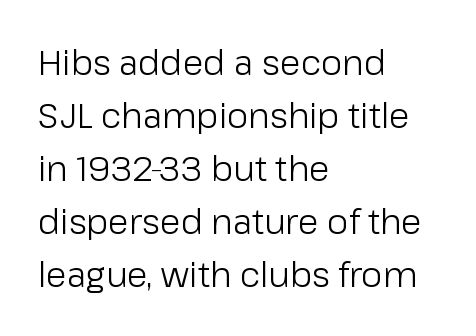
Q: Is the text bold? A: No.
Q: Is the text italic (slanted)? A: No, it is upright.
Q: Is the typeface a serif or a sans-serif typeface? A: Sans-serif.
Q: Is the text underlined? A: No.
Q: How is the paragraph aligned? A: Left-aligned.
Q: Is the spacing between letters normal or unusually wide? A: Normal.
Q: Is the spacing between lines tight, normal or loose? A: Normal.
Q: Width (condensed, normal, or wide)? A: Normal.
Q: Stroke contrast? A: Low.
Q: x-height? A: Medium.
Q: Monospaced? A: No.
